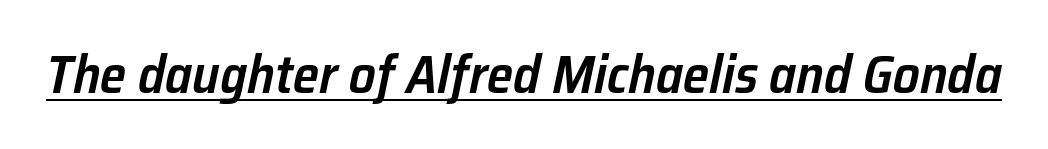
The image shows 53 px semibold type, italic (leaning right); set normal letter spacing, underlined; low stroke contrast and a medium x-height.
